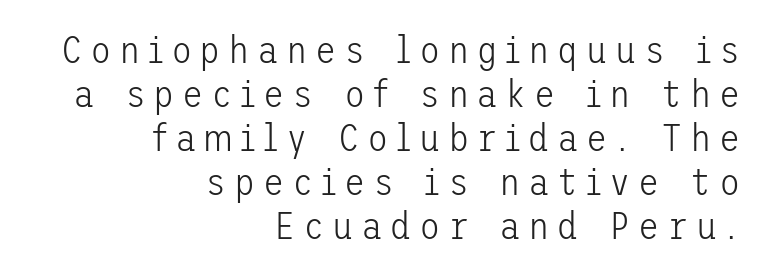
The image shows 39 px light sans-serif type, upright; set right-aligned, tight line spacing (1.13x), not underlined; low stroke contrast and a medium x-height.
